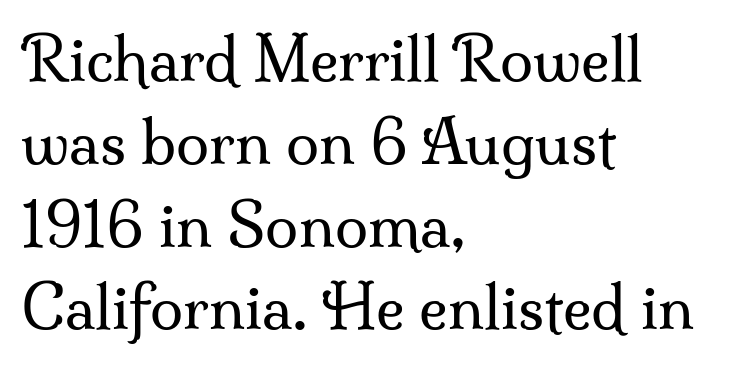
The image shows 60 px regular-weight serif type, upright; set left-aligned, normal line spacing (1.38x), normal letter spacing, not underlined; medium stroke contrast and a small x-height.
